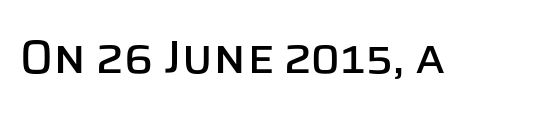
Beneath every word, the page is bare. Upright lettering throughout. Does the type have serifs? No, each stem ends abruptly. Character widths vary here, with narrow letters taking less room than wide ones. You could call the tracking neutral — neither tight nor loose.
